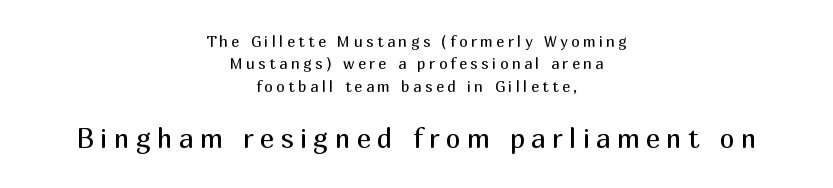
The image shows 27 px text type, upright; set centered, normal line spacing (1.49x), unusually wide letter spacing (+0.23 em), not underlined; the second (bottom) block is 1.8x larger.
